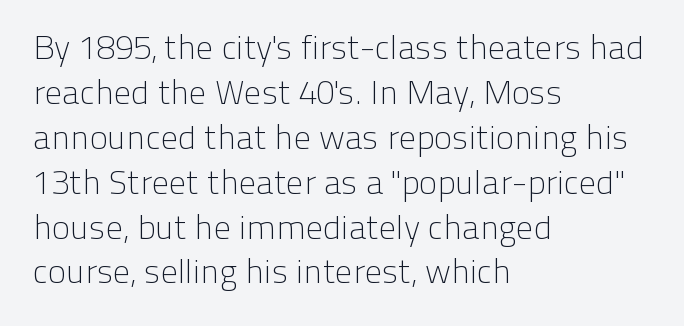
The space beneath each line is pristine and unruled. Note the varied advance widths — an 'i' is clearly narrower than an 'm'. Letter spacing: default. Evenly set lines give the paragraph a standard silhouette. A classic flush-left, rag-right setting is used for this passage. The passage shown is not bold in any degree.
